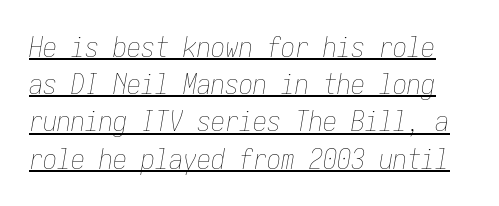
The image shows 28 px thin, condensed type, italic (leaning right); set normal line spacing (1.33x), normal letter spacing, underlined; low stroke contrast and a medium x-height.
